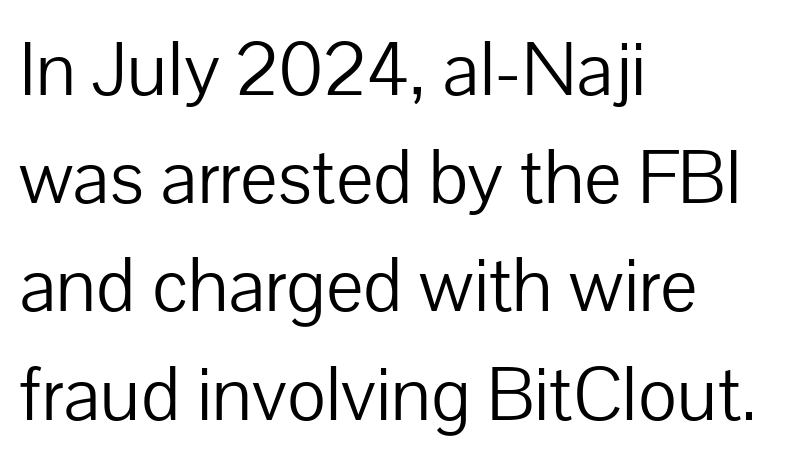
This sample has the flowing, uneven cadence of proportional lettering. Horizontal bands of white between lines are of average thickness. Classification — sans serif. The rendering anchors every line to the left-hand side. Upright lettering throughout.
